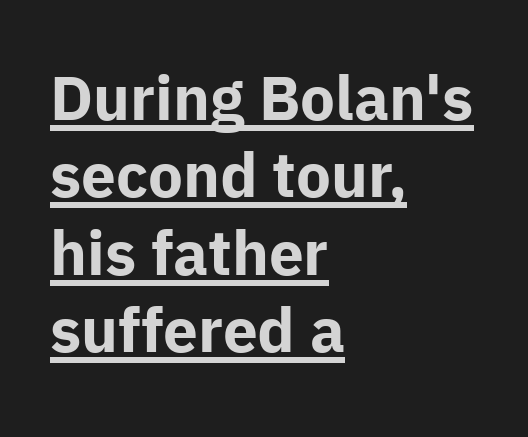
{"serif": "no", "italic": "no", "bold": "yes", "weight": "bold", "width": "normal", "stroke_contrast": "low", "x_height": "medium", "monospaced": "no", "underline": "yes", "align": "left", "line_spacing": "normal", "line_spacing_ratio": 1.25, "letter_spacing": "normal", "letter_spacing_em": 0.0, "glyph_px": 62}
